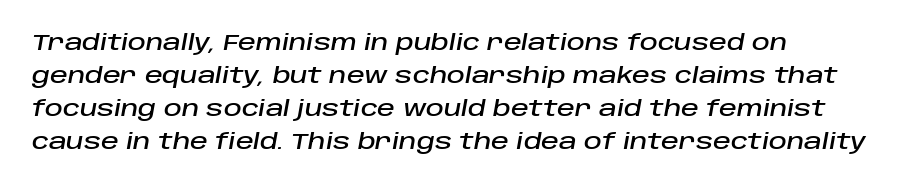
Descenders are the only things crossing below the line. Compared with typical paragraphs, the rows here are spaced about the same. The text block is weighted toward the left margin, trailing off unevenly rightward. The text carries the slant typical of an italic or oblique font.
